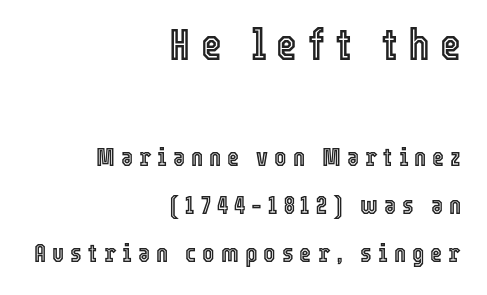
The image shows 45 px condensed type, upright; set right-aligned, line spacing 1.86x, unusually wide letter spacing (+0.23 em), not underlined; the first (top) block is 1.73x larger; a medium x-height.
